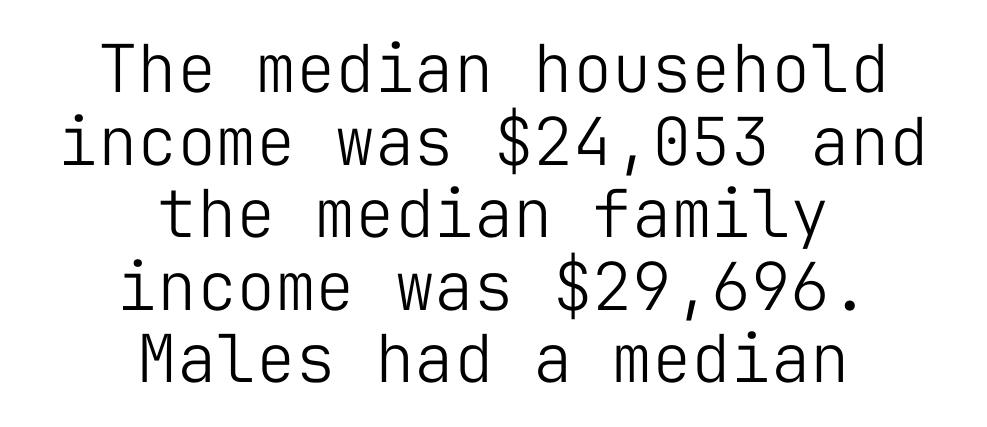
The rendering uses typewriter-style spacing with identical character cells. Notice how the passage keeps no hard edge, just a central spine. The passage shown stacks its lines with hardly any gap. A typesetter would label this face a sans. No extra ink here — the face is not bold. Tracking value appears to be zero — textbook default spacing.
